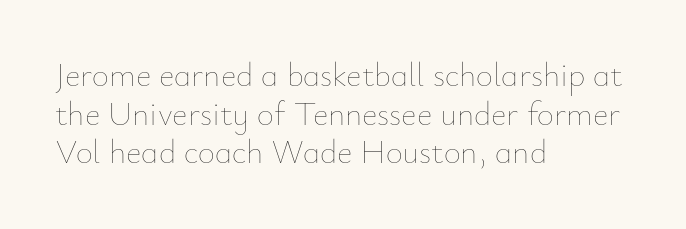
Q: Is the text bold? A: No.
Q: Is the text italic (slanted)? A: No, it is upright.
Q: Is the text underlined? A: No.
Q: How is the paragraph aligned? A: Left-aligned.
Q: Is the spacing between letters normal or unusually wide? A: Normal.
Q: Width (condensed, normal, or wide)? A: Normal.
Q: Stroke contrast? A: Low.
Q: x-height? A: Small.
Q: Monospaced? A: No.
